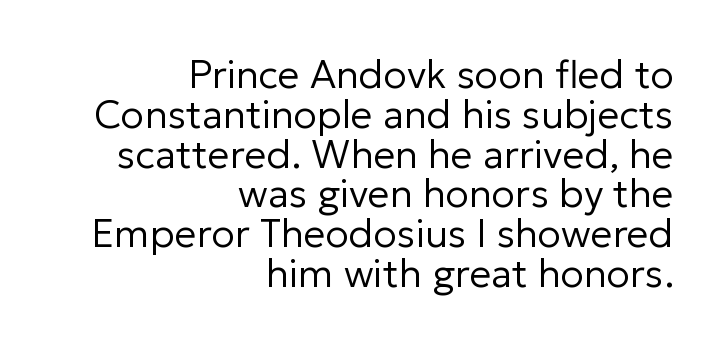
Q: Is the text bold? A: No.
Q: Is the text italic (slanted)? A: No, it is upright.
Q: Is the typeface a serif or a sans-serif typeface? A: Sans-serif.
Q: Is the text underlined? A: No.
Q: How is the paragraph aligned? A: Right-aligned.
Q: Is the spacing between letters normal or unusually wide? A: Normal.
Q: Is the spacing between lines tight, normal or loose? A: Tight.
Q: Width (condensed, normal, or wide)? A: Normal.
Q: Stroke contrast? A: Low.
Q: x-height? A: Medium.
Q: Monospaced? A: No.
